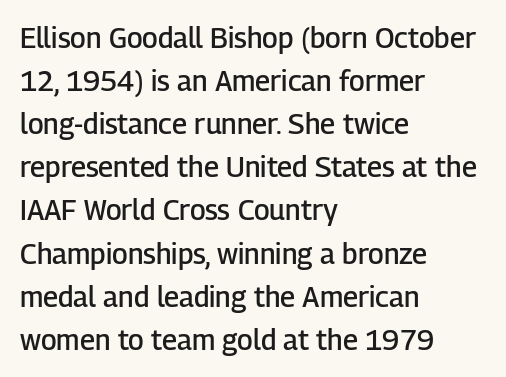
{"serif": "no", "italic": "no", "bold": "semi", "weight": "semibold", "width": "normal", "stroke_contrast": "low", "x_height": "medium", "monospaced": "no", "underline": "no", "align": "left", "line_spacing": "normal", "line_spacing_ratio": 1.54, "letter_spacing": "normal", "letter_spacing_em": 0.0, "glyph_px": 28}
